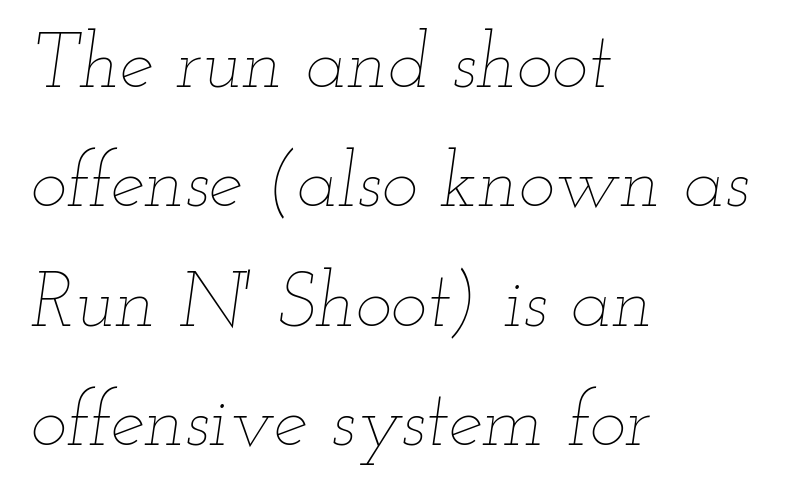
{"italic": "yes", "lean": "right", "slant_degrees": 12, "bold": "no", "weight": "thin", "width": "wide", "stroke_contrast": "low", "x_height": "small", "monospaced": "no", "underline": "no", "align": "left", "line_spacing": "normal", "line_spacing_ratio": 1.55, "letter_spacing": "normal", "letter_spacing_em": 0.0, "glyph_px": 77}
